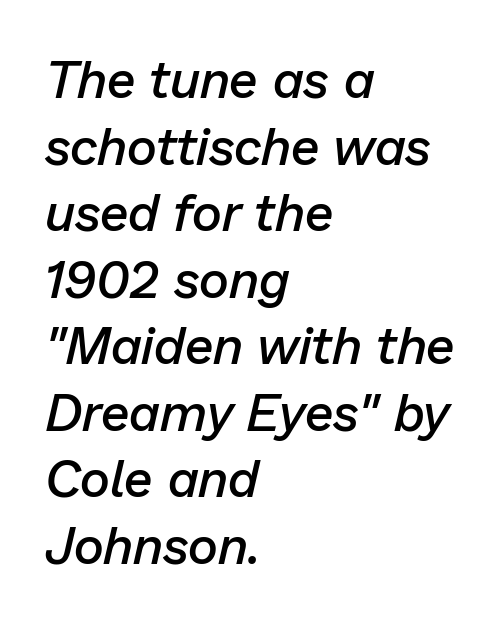
The image shows 52 px semibold type, italic (leaning right); set left-aligned, normal line spacing (1.28x), normal letter spacing, not underlined; low stroke contrast and a medium x-height.
